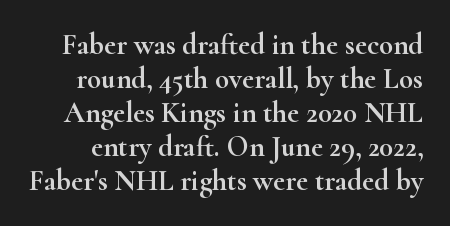
{"serif": "yes", "italic": "no", "width": "wide", "stroke_contrast": "high", "x_height": "small", "monospaced": "no", "underline": "no", "line_spacing_ratio": 1.17, "letter_spacing": "normal", "letter_spacing_em": 0.0, "glyph_px": 29}
